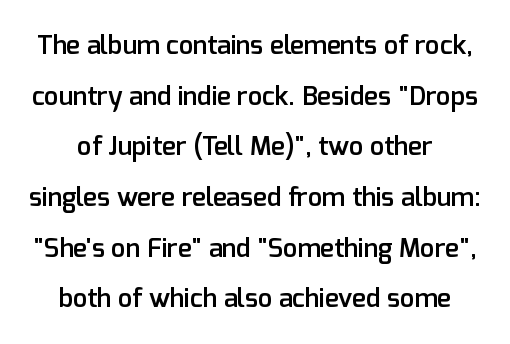
The image shows 26 px text type, upright; set loose line spacing (1.95x), normal letter spacing, not underlined.
